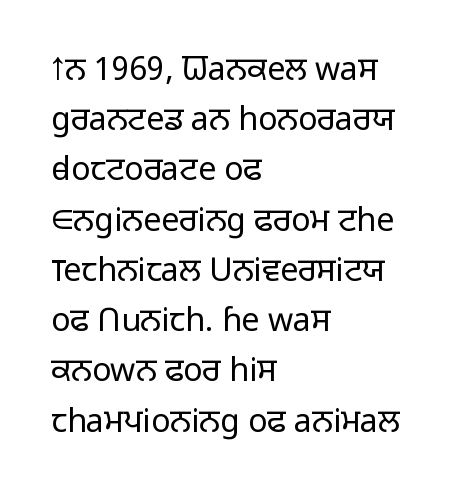
Q: Is the text bold? A: No.
Q: Is the text italic (slanted)? A: No, it is upright.
Q: Is the typeface a serif or a sans-serif typeface? A: Sans-serif.
Q: Is the text underlined? A: No.
Q: How is the paragraph aligned? A: Left-aligned.
Q: Is the spacing between letters normal or unusually wide? A: Normal.
Q: Is the spacing between lines tight, normal or loose? A: Normal.
Q: Width (condensed, normal, or wide)? A: Normal.
Q: Stroke contrast? A: Low.
Q: x-height? A: Medium.
Q: Monospaced? A: No.
